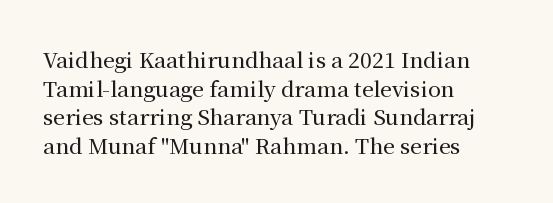
The image shows 21 px text type, upright; set left-aligned, normal line spacing (1.36x), normal letter spacing, not underlined.
